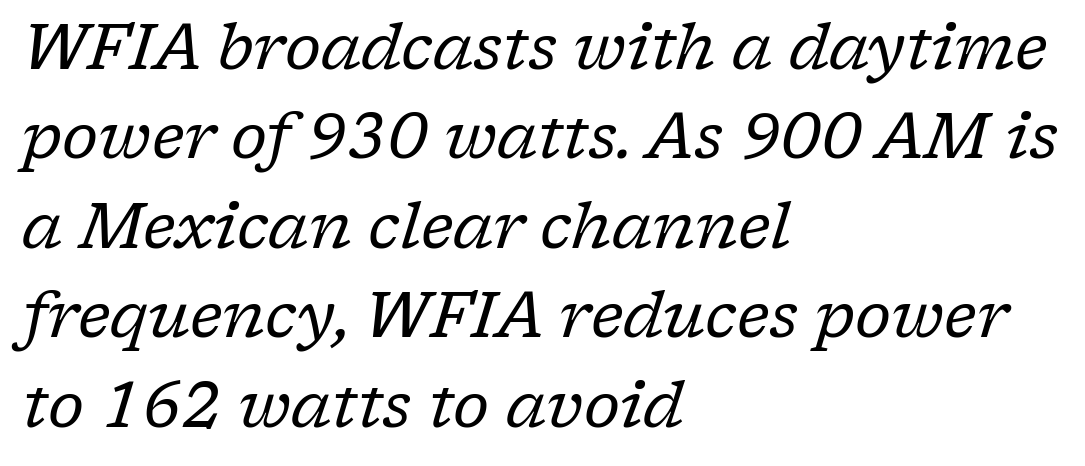
Q: Is the text bold? A: No.
Q: Is the text italic (slanted)? A: Yes, it leans right by about 17 degrees.
Q: Is the typeface a serif or a sans-serif typeface? A: Serif.
Q: Is the text underlined? A: No.
Q: How is the paragraph aligned? A: Left-aligned.
Q: Is the spacing between letters normal or unusually wide? A: Normal.
Q: Is the spacing between lines tight, normal or loose? A: Normal.
Q: Width (condensed, normal, or wide)? A: Normal.
Q: Stroke contrast? A: Low.
Q: x-height? A: Medium.
Q: Monospaced? A: No.
